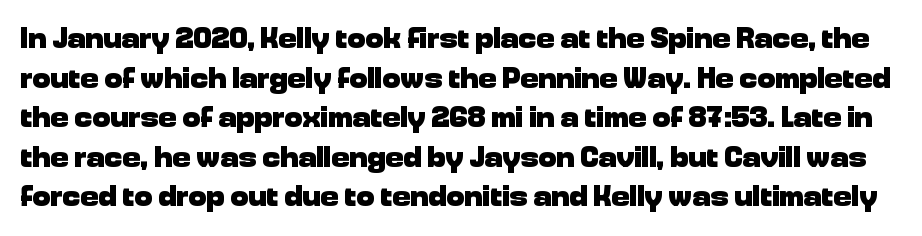
The horizontal fit of the characters is conventional and even. These lines were composed using upright roman letters. The designer went with a sans here, leaving each stem footless. Any mark beneath the type? The region is blank. One glance says typical: line gaps are just what's usual. Is this a fixed-width face? No — the glyphs have proportional, varying widths.
